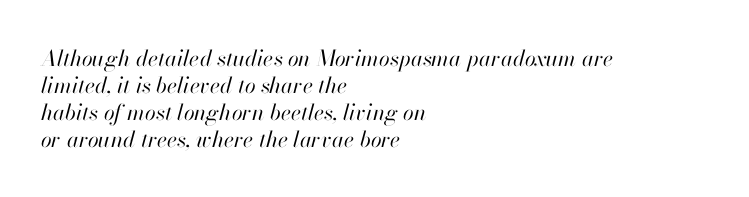
Q: Is the text bold? A: No.
Q: Is the text italic (slanted)? A: Yes, it leans right by about 13 degrees.
Q: Is the text underlined? A: No.
Q: How is the paragraph aligned? A: Left-aligned.
Q: Is the spacing between letters normal or unusually wide? A: Normal.
